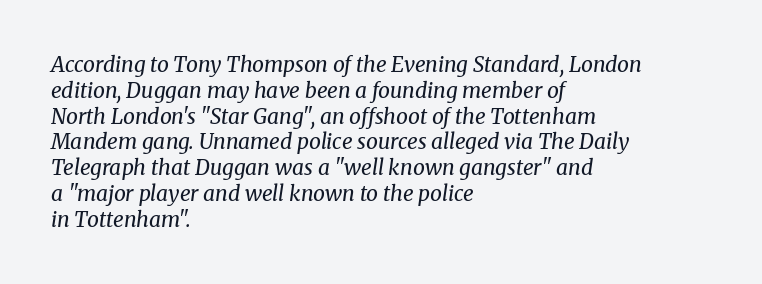
Unbolded letterforms with no extra heft. The specimen reads as italic at a glance. Lines of text with bare space underneath. Observe the ordinary spacing: letters are neighbours, not strangers. These lines stack with their left ends in a neat column.
